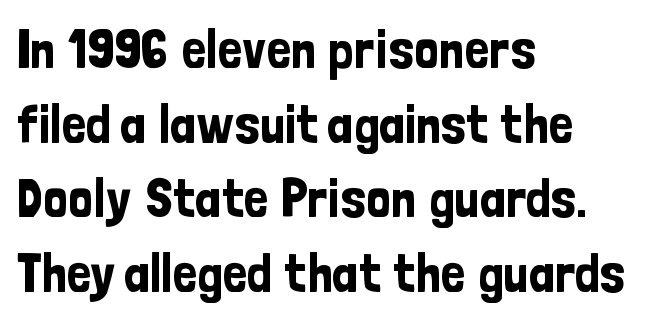
The baseline area is clear. No extra tracking has been applied to these lines. A sans-serif font was chosen for this passage. The paragraph shown leans on its left margin. Rendered with straight, roman letterforms. Normally led — the rows are evenly, conventionally spaced.
